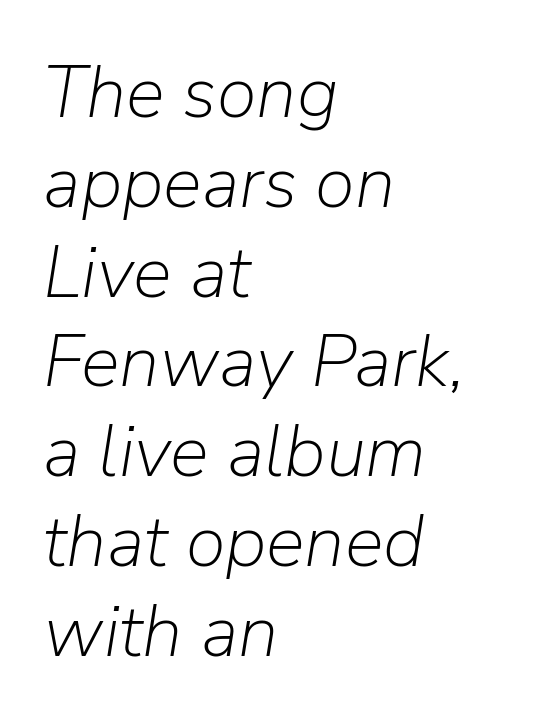
Q: Is the text bold? A: No.
Q: Is the text italic (slanted)? A: Yes, it leans right by about 9 degrees.
Q: Is the text underlined? A: No.
Q: How is the paragraph aligned? A: Left-aligned.
Q: Is the spacing between letters normal or unusually wide? A: Normal.
Q: Width (condensed, normal, or wide)? A: Normal.
Q: Stroke contrast? A: Low.
Q: x-height? A: Medium.
Q: Monospaced? A: No.
